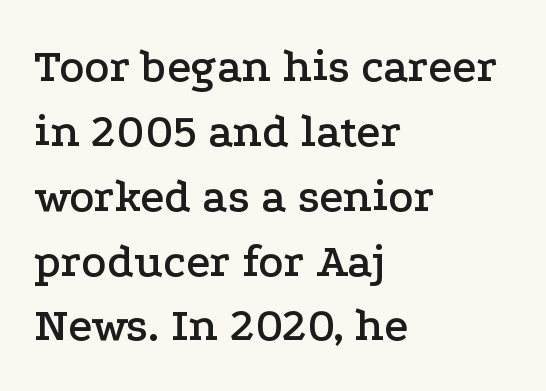
These lines stack with their left ends in a neat column. The face used here is seriffed, in the tradition of book romans. Designer's note — italics off, roman on. These lines are rendered in a variable-pitch font.
